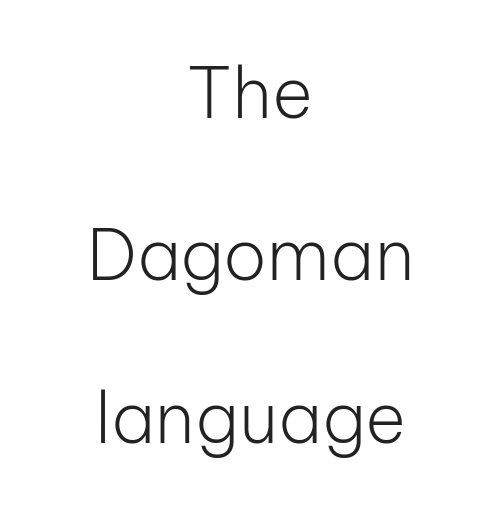
This sample has the flowing, uneven cadence of proportional lettering. Casual observation: everything's sitting right in the middle. Students, note that the glyphs here touch the page at normal intervals. Unbolded letterforms with no extra heft. Clear beneath every line of the passage. The rendering uses a large line-height, opening up the rows.
